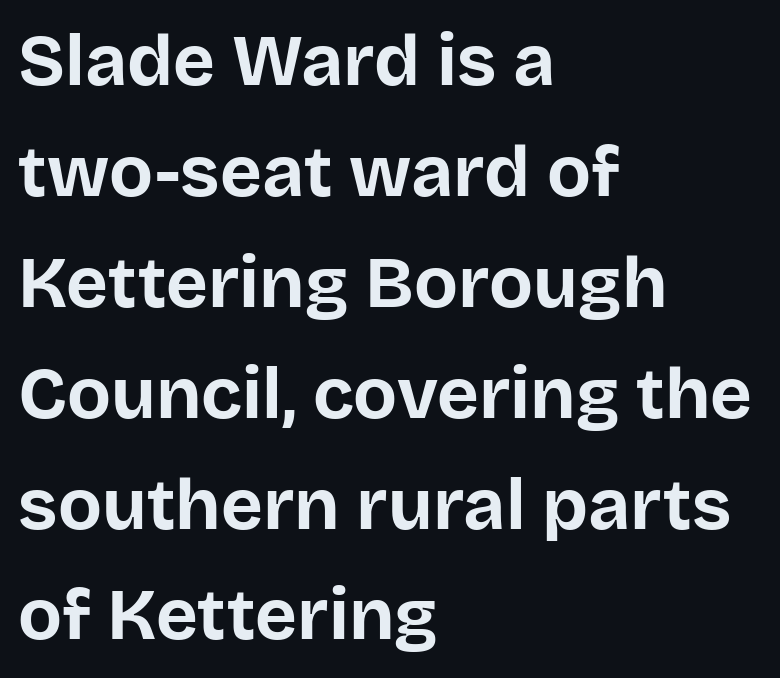
{"serif": "no", "italic": "no", "bold": "yes", "weight": "bold", "width": "normal", "stroke_contrast": "low", "x_height": "large", "monospaced": "no", "underline": "no", "align": "left", "line_spacing": "normal", "line_spacing_ratio": 1.54, "letter_spacing": "normal", "letter_spacing_em": 0.0, "glyph_px": 72}
